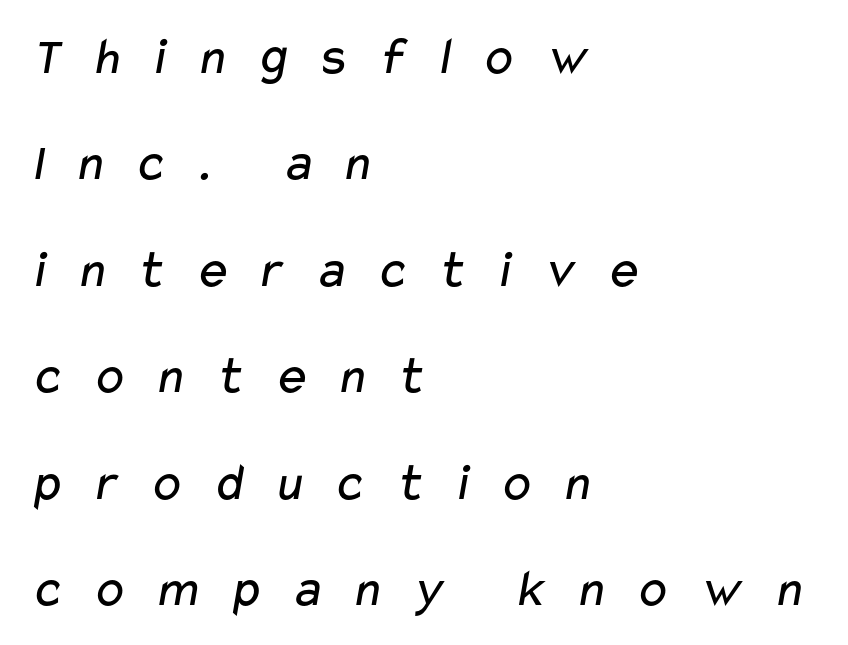
The image shows 54 px regular-weight, wide sans-serif type; set left-aligned, loose line spacing (1.97x), unusually wide letter spacing (+0.48 em), not underlined; low stroke contrast and a medium x-height.
